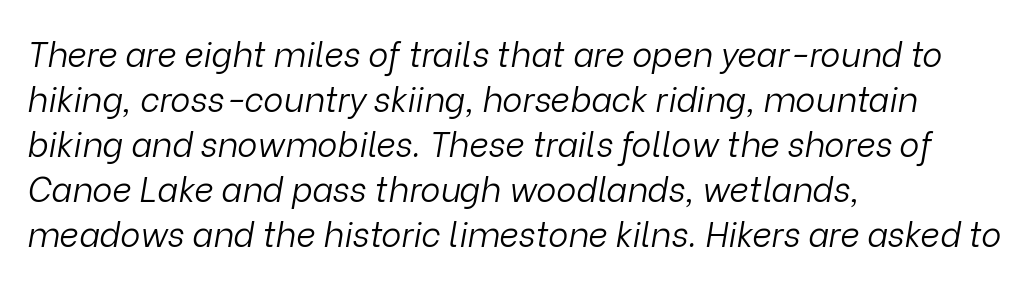
The image shows 34 px light type, italic (leaning right); set left-aligned, normal line spacing (1.32x), normal letter spacing, not underlined; low stroke contrast and a medium x-height.
